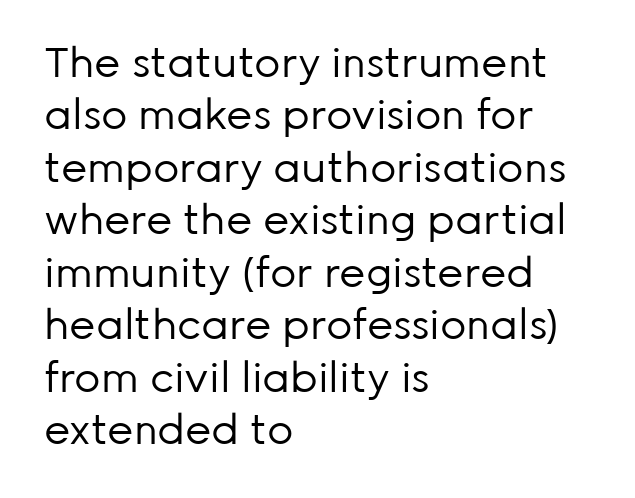
Q: Is the text bold? A: No.
Q: Is the text italic (slanted)? A: No, it is upright.
Q: Is the typeface a serif or a sans-serif typeface? A: Sans-serif.
Q: Is the text underlined? A: No.
Q: How is the paragraph aligned? A: Left-aligned.
Q: Is the spacing between letters normal or unusually wide? A: Normal.
Q: Is the spacing between lines tight, normal or loose? A: Normal.
Q: Width (condensed, normal, or wide)? A: Normal.
Q: Stroke contrast? A: Low.
Q: x-height? A: Medium.
Q: Monospaced? A: No.
